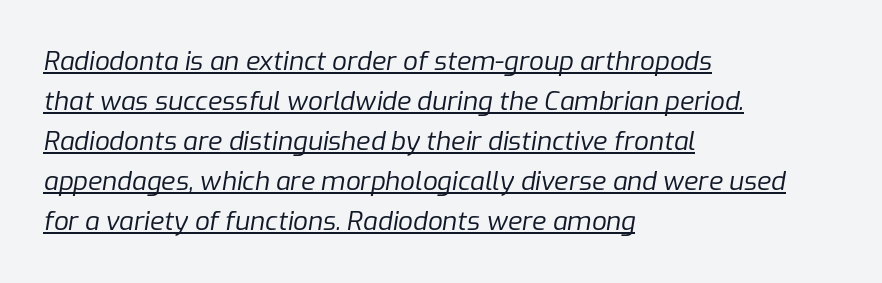
The image shows 26 px text type, italic (leaning right); set left-aligned, normal line spacing (1.54x), normal letter spacing, underlined.
